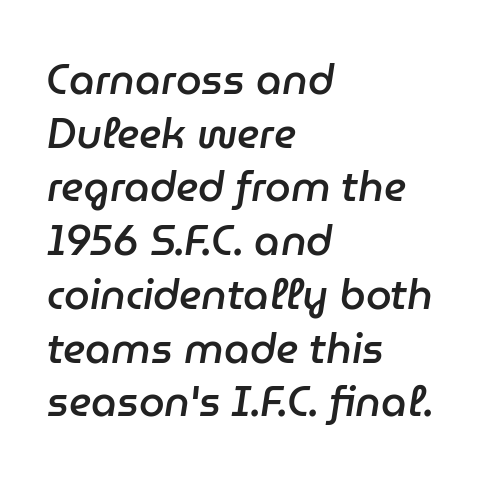
Caption: semibold face, moderately heavy strokes. Notice how the stems are inclined rather than vertical — that's the hallmark of italics. Decoration check: the copy has no underline. Compared with a centered layout, this one pins lines to the left instead. Think of a printed novel: that variable character pitch is what you see here. Notice how descenders clear the ascenders below comfortably — that's standard leading.
